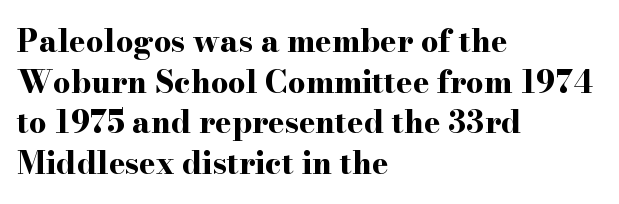
The image shows 31 px bold, wide serif type, upright; set left-aligned, normal line spacing (1.31x), normal letter spacing, not underlined; high stroke contrast and a small x-height.
